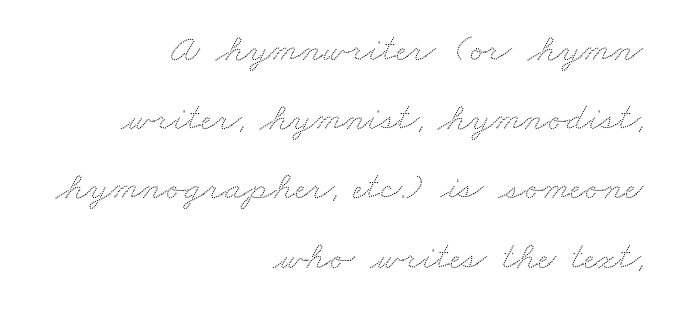
The space directly below the letters is spotless. These lines are rendered in a variable-pitch font. Glyph-to-glyph distance matches everyday printed text. The passage is arranged like a letterhead date or caption credit — flush right.
